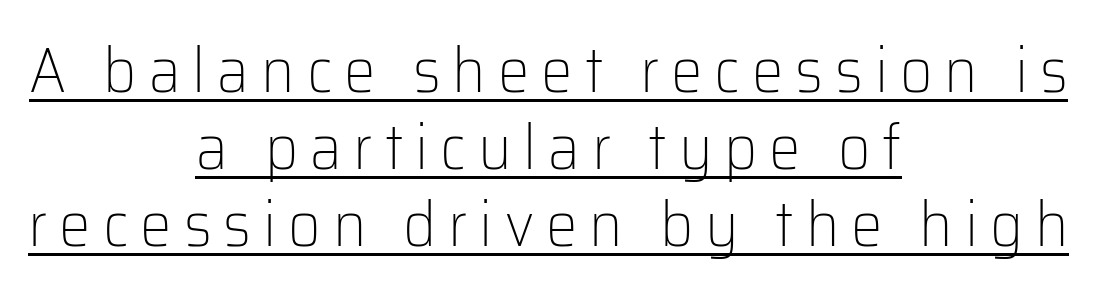
Q: Is the text bold? A: No.
Q: Is the text italic (slanted)? A: No, it is upright.
Q: Is the typeface a serif or a sans-serif typeface? A: Sans-serif.
Q: Is the text underlined? A: Yes.
Q: How is the paragraph aligned? A: Centered.
Q: Width (condensed, normal, or wide)? A: Normal.
Q: Stroke contrast? A: Low.
Q: x-height? A: Medium.
Q: Monospaced? A: No.
